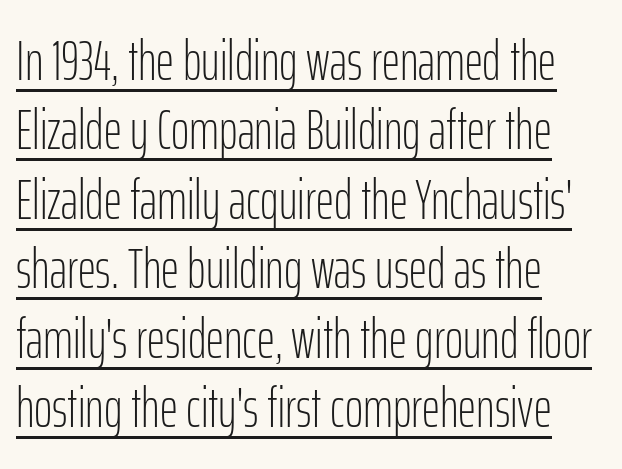
The image shows 56 px light, condensed sans-serif type, upright; set left-aligned, line spacing 1.24x, normal letter spacing, underlined; low stroke contrast and a medium x-height.
